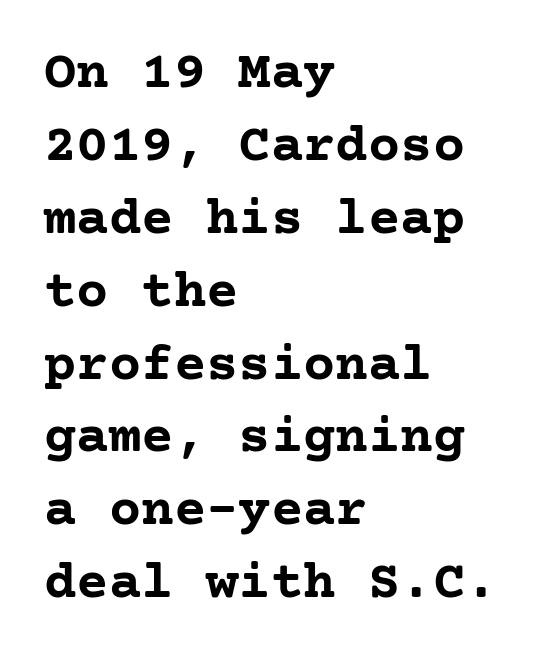
Posture: upright roman. Font category for this specimen: serif. Students, this is bold: see how much ink each stroke carries. Letter spacing: default.
